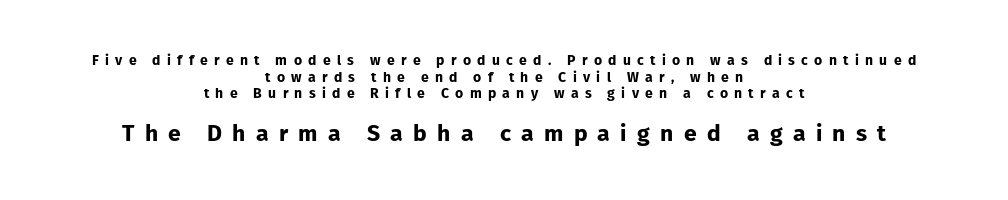
The image shows 23 px bold type, upright; set centered, line spacing 1.19x, unusually wide letter spacing (+0.45 em), not underlined; the second (bottom) block is 1.64x larger.
